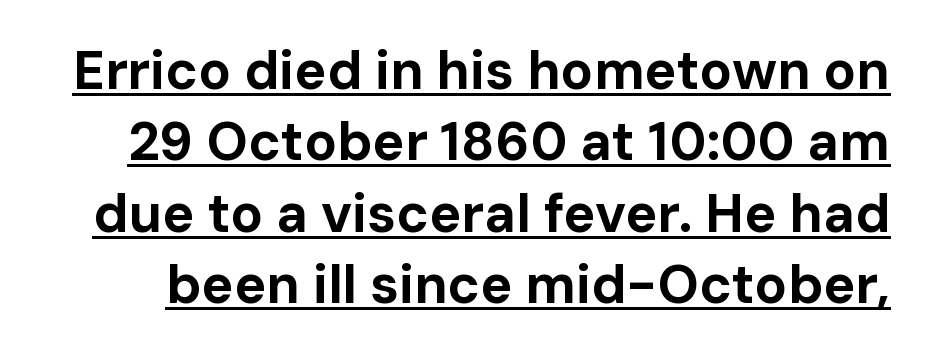
Honestly, the row spacing looks completely unremarkable. As a designer I'd log this as weight 700, bold. In designer terms, the underline attribute is active on this setting. Each letter keeps its own natural width here, so spacing adapts to shape. You can tell from the bare stems that sans-serif type was used.
